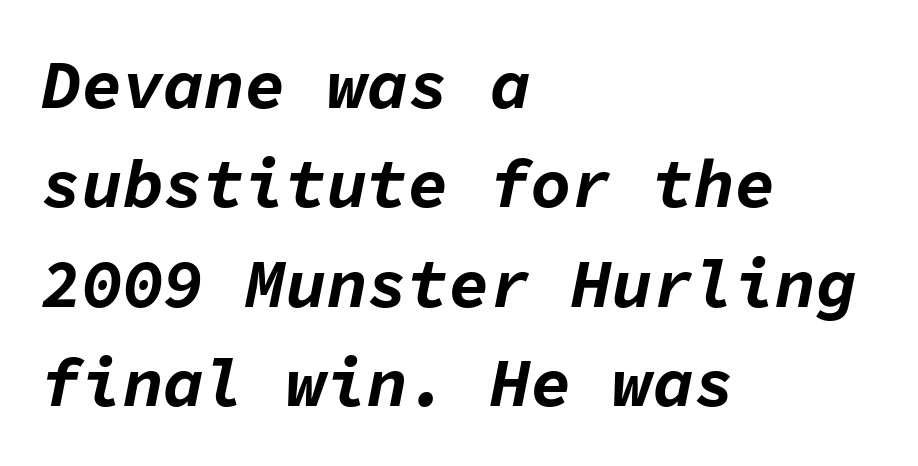
The image shows 68 px bold type, italic (leaning right), monospaced; set left-aligned, normal line spacing (1.46x), normal letter spacing, not underlined; low stroke contrast and a medium x-height.
